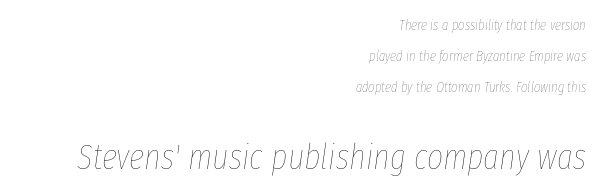
The image shows 35 px thin, condensed type, italic (leaning right); set right-aligned, loose line spacing (2.2x), normal letter spacing, not underlined; the second (bottom) block is 2.5x larger; low stroke contrast and a medium x-height.
